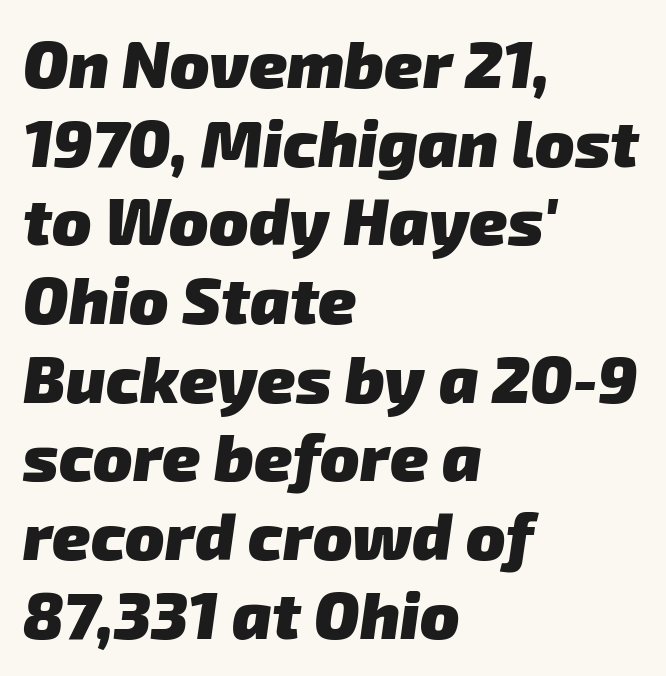
The image shows 65 px heavy sans-serif type; set left-aligned, line spacing 1.21x, normal letter spacing, not underlined; low stroke contrast and a medium x-height.
